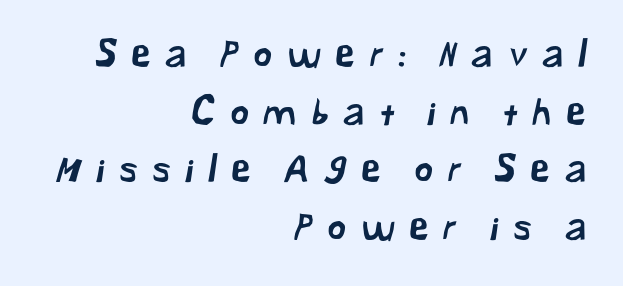
Q: Is the typeface a serif or a sans-serif typeface? A: Sans-serif.
Q: Is the text underlined? A: No.
Q: How is the paragraph aligned? A: Right-aligned.
Q: Is the spacing between letters normal or unusually wide? A: Unusually wide.
Q: Is the spacing between lines tight, normal or loose? A: Normal.
Q: Width (condensed, normal, or wide)? A: Normal.
Q: Stroke contrast? A: Low.
Q: x-height? A: Medium.
Q: Monospaced? A: No.
